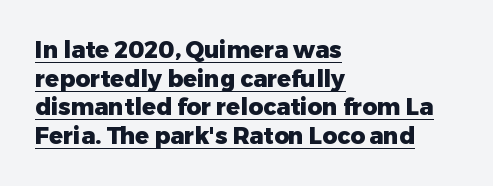
The image shows 23 px bold type, upright; set left-aligned, normal line spacing (1.25x), normal letter spacing, underlined.
